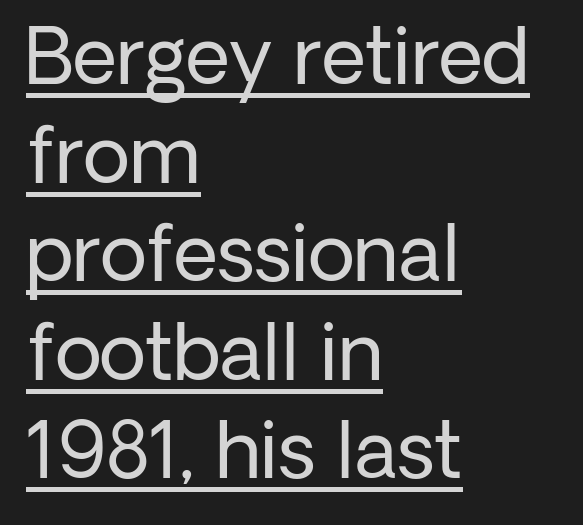
The image shows 77 px regular-weight sans-serif type, upright; set left-aligned, normal line spacing (1.28x), normal letter spacing, underlined; low stroke contrast and a medium x-height.
